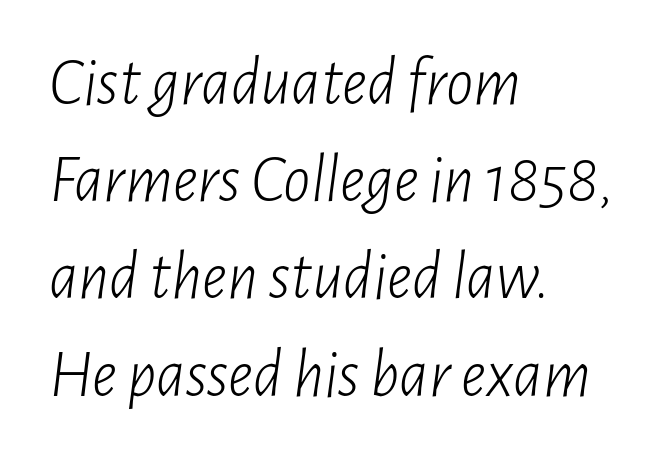
{"italic": "yes", "lean": "right", "slant_degrees": 7, "bold": "no", "weight": "light", "width": "condensed", "stroke_contrast": "low", "x_height": "medium", "monospaced": "no", "underline": "no", "align": "left", "line_spacing": "normal", "line_spacing_ratio": 1.43, "letter_spacing": "normal", "letter_spacing_em": 0.0, "glyph_px": 68}
